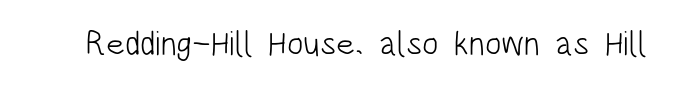
{"serif": "no", "italic": "no", "bold": "no", "weight": "light", "width": "condensed", "stroke_contrast": "low", "x_height": "large", "monospaced": "no", "underline": "no", "letter_spacing": "normal", "letter_spacing_em": 0.0, "glyph_px": 34}
